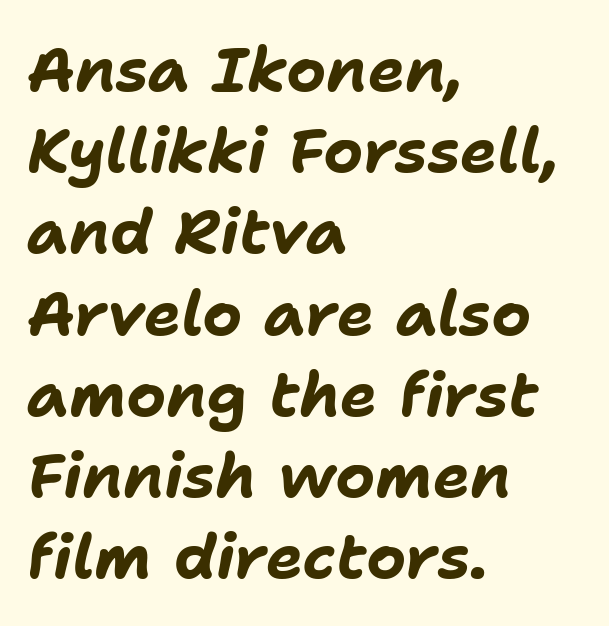
Q: Is the text bold? A: Yes.
Q: Is the text italic (slanted)? A: Yes, it leans right by about 11 degrees.
Q: Is the text underlined? A: No.
Q: How is the paragraph aligned? A: Left-aligned.
Q: Is the spacing between letters normal or unusually wide? A: Normal.
Q: Is the spacing between lines tight, normal or loose? A: Normal.
Q: Width (condensed, normal, or wide)? A: Normal.
Q: Stroke contrast? A: Low.
Q: x-height? A: Medium.
Q: Monospaced? A: No.
